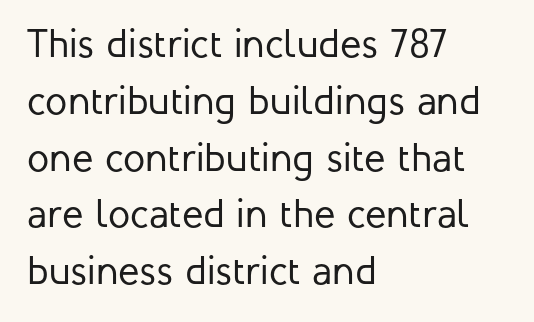
{"serif": "no", "italic": "no", "bold": "no", "weight": "regular", "width": "normal", "stroke_contrast": "low", "x_height": "medium", "monospaced": "no", "underline": "no", "align": "left", "line_spacing": "normal", "line_spacing_ratio": 1.42, "letter_spacing": "normal", "letter_spacing_em": 0.0, "glyph_px": 40}
